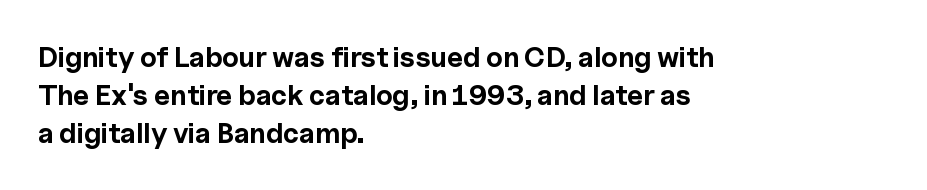
The image shows 28 px bold sans-serif type, upright; set left-aligned, normal line spacing (1.35x), normal letter spacing, not underlined; a medium x-height.
